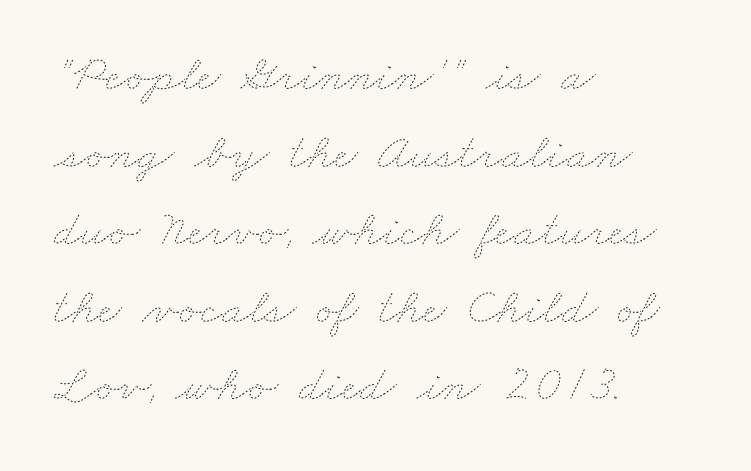
The image shows 51 px thin, wide type; set left-aligned, normal line spacing (1.52x), normal letter spacing, not underlined; low stroke contrast and a small x-height.
